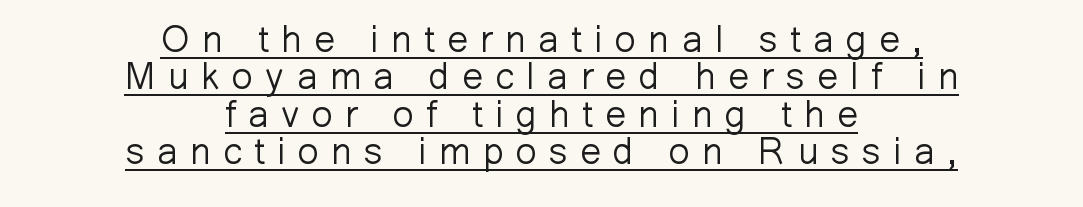
{"serif": "no", "italic": "no", "bold": "no", "weight": "light", "width": "normal", "stroke_contrast": "low", "x_height": "medium", "monospaced": "no", "underline": "yes", "align": "center", "line_spacing": "tight", "line_spacing_ratio": 1.01, "letter_spacing": "wide", "letter_spacing_em": 0.34, "glyph_px": 37}
